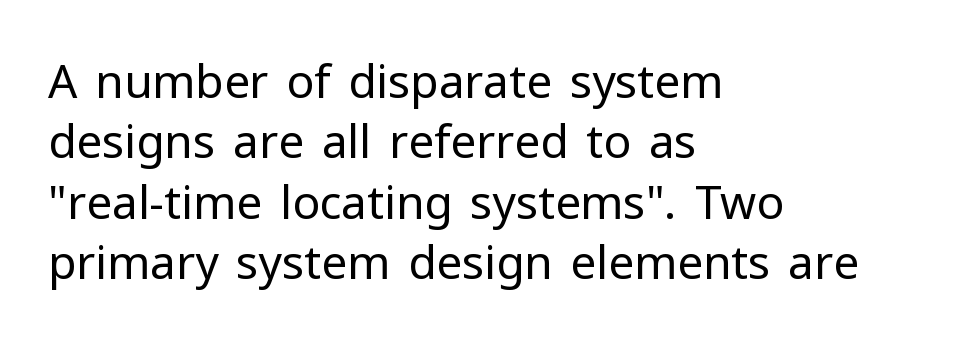
Only glyphs here, with clear space below each row. The lines in this sample share a left origin and differ only in where they stop. Designer's note — italics off, roman on. The rendering keeps characters at their native spacing. Think of a printed novel: that variable character pitch is what you see here. Notice how descenders clear the ascenders below comfortably — that's standard leading.
